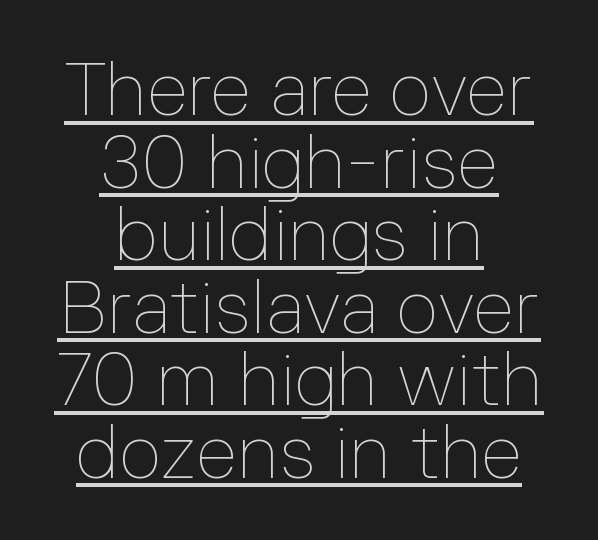
Q: Is the text bold? A: No.
Q: Is the text italic (slanted)? A: No, it is upright.
Q: Is the text underlined? A: Yes.
Q: How is the paragraph aligned? A: Centered.
Q: Is the spacing between letters normal or unusually wide? A: Normal.
Q: Is the spacing between lines tight, normal or loose? A: Tight.
Q: Width (condensed, normal, or wide)? A: Normal.
Q: Stroke contrast? A: Low.
Q: x-height? A: Medium.
Q: Monospaced? A: No.
